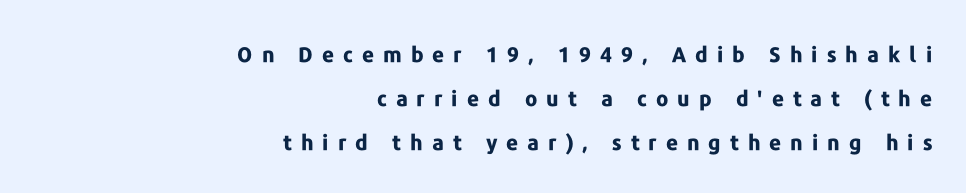
Inter-character spacing is expanded well beyond the font's built-in metrics. The typesetter chose a ragged-left arrangement here. Students, this is bold: see how much ink each stroke carries. Only glyphs here, with clear space below each row.
